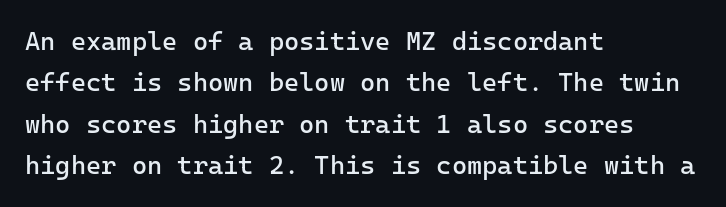
The image shows 26 px text type, upright; set left-aligned, normal line spacing (1.59x), normal letter spacing, not underlined.
